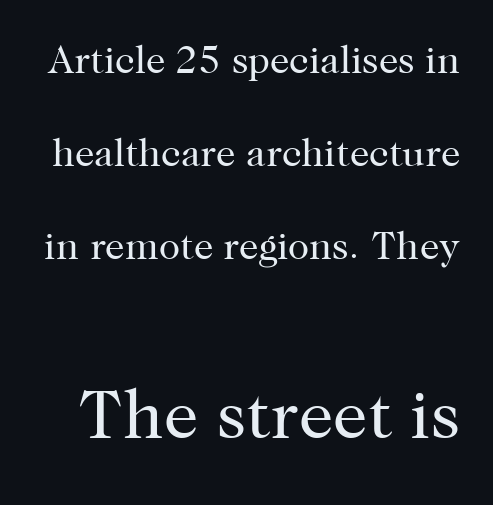
The passage shown is typed in a proportional face where columns would drift. The face used here is rendered with its standard letterfit. The designer gave the closing block more size than the opening block. The glyphs in this specimen are seriffed. No word sits above an underline.
